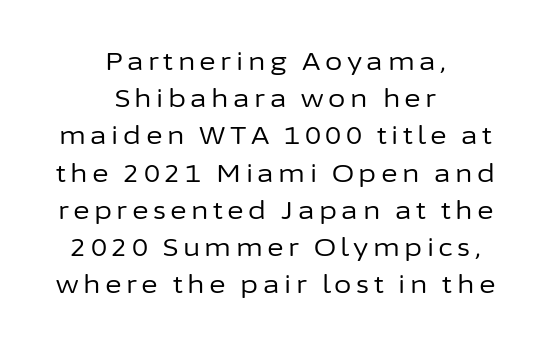
The image shows 25 px text type, upright; set centered, normal line spacing (1.49x), not underlined.
